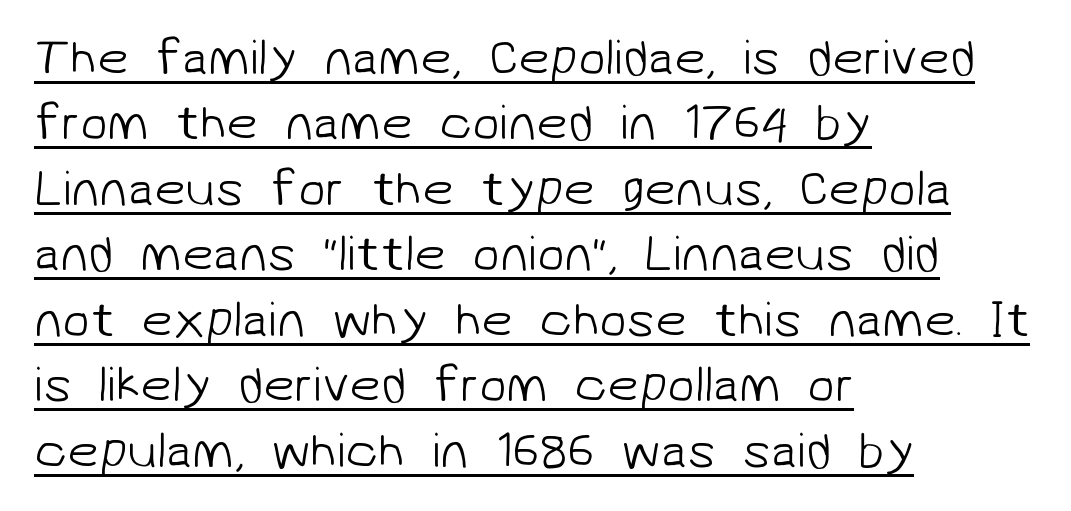
Emphasis is given by a line drawn under the lettering. You could not count columns in this text — the font is proportionally spaced. Weight: in the light-to-regular range. The passage is arranged the way most books set body copy — flush left. The rendering keeps characters at their native spacing. Unlike a traditional serif, this face leaves its strokes unadorned.
